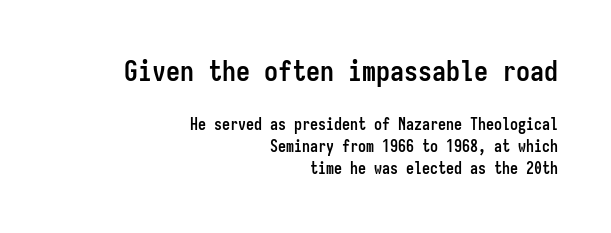
Q: Is the text bold? A: Yes.
Q: Is the text italic (slanted)? A: No, it is upright.
Q: Is the typeface a serif or a sans-serif typeface? A: Sans-serif.
Q: Is the text underlined? A: No.
Q: How is the paragraph aligned? A: Right-aligned.
Q: Is the spacing between letters normal or unusually wide? A: Normal.
Q: Is the spacing between lines tight, normal or loose? A: Normal.
Q: Which block of text is set in a larger size, the first (top) or the second (bottom)? A: The first (top) one.
Q: Width (condensed, normal, or wide)? A: Condensed.
Q: Stroke contrast? A: Low.
Q: x-height? A: Medium.
Q: Monospaced? A: Yes.
